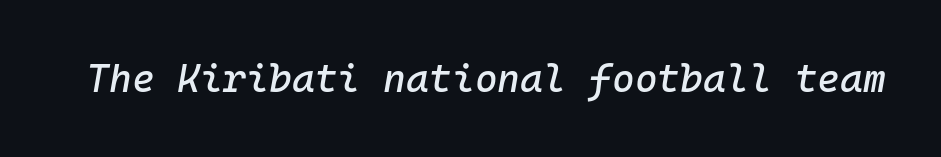
Is the type slanted? Yes — the strokes lean at a clear angle. The face used here is rendered with its standard letterfit. The passage shown is typed in a monospace face where columns stay perfectly aligned. Glance below the letters and you will spot only blank space.
